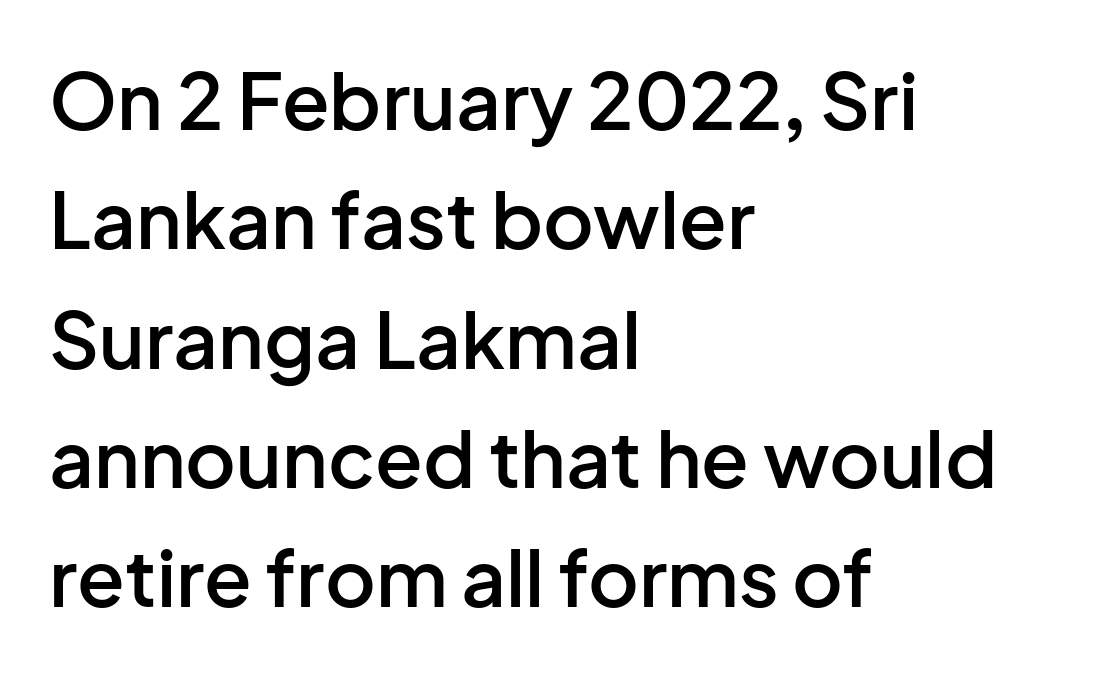
The area under the type is left untouched. Looks like regular typesetting: each glyph gets only the width it needs. Serifs: no, the terminals of the letterforms are clean. The passage shown is semibold, sitting just below true bold. Alignment: flush left. One glance says typical: line gaps are just what's usual.
